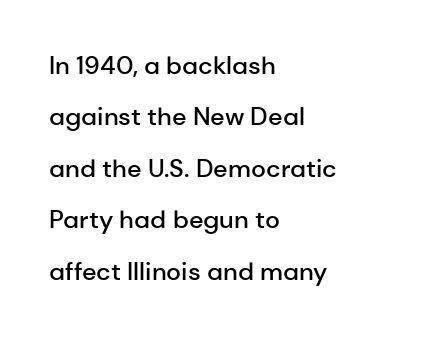
Q: Is the text bold? A: Semi-bold.
Q: Is the text italic (slanted)? A: No, it is upright.
Q: Is the text underlined? A: No.
Q: How is the paragraph aligned? A: Left-aligned.
Q: Is the spacing between letters normal or unusually wide? A: Normal.
Q: Is the spacing between lines tight, normal or loose? A: Loose.
